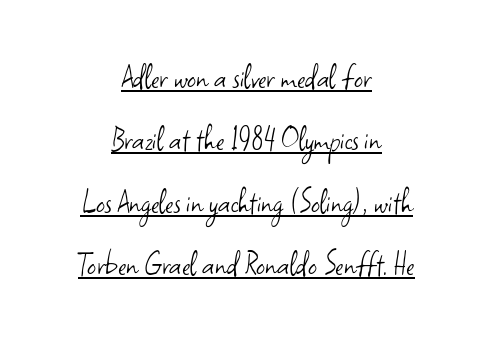
Q: Is the text bold? A: No.
Q: Is the text italic (slanted)? A: Yes.
Q: Is the typeface a serif or a sans-serif typeface? A: Sans-serif.
Q: Is the text underlined? A: Yes.
Q: How is the paragraph aligned? A: Centered.
Q: Is the spacing between letters normal or unusually wide? A: Normal.
Q: Width (condensed, normal, or wide)? A: Normal.
Q: Stroke contrast? A: Low.
Q: x-height? A: Small.
Q: Monospaced? A: No.
